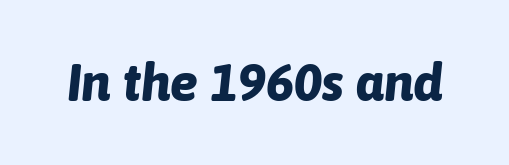
Q: Is the text bold? A: Yes.
Q: Is the text italic (slanted)? A: Yes, it leans right by about 6 degrees.
Q: Is the text underlined? A: No.
Q: Is the spacing between letters normal or unusually wide? A: Normal.
Q: Width (condensed, normal, or wide)? A: Normal.
Q: Stroke contrast? A: Low.
Q: x-height? A: Medium.
Q: Monospaced? A: No.
